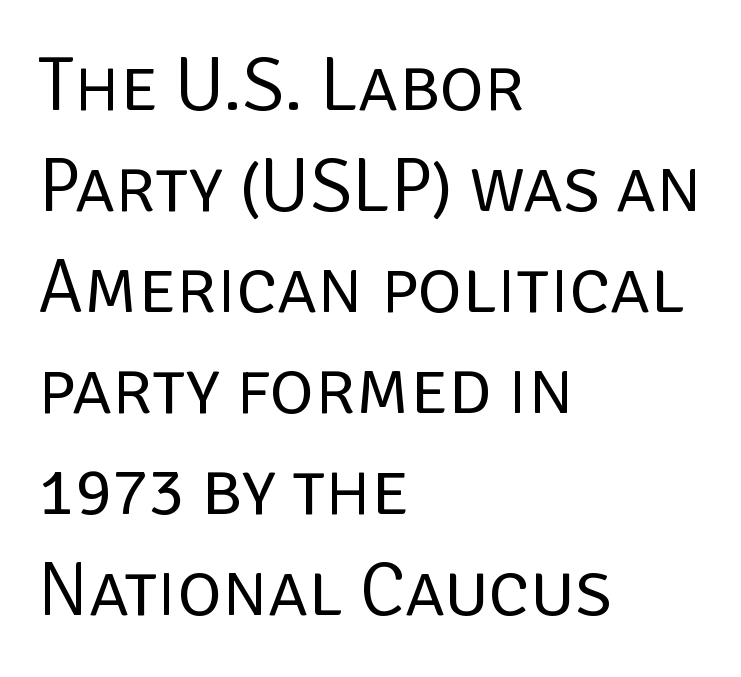
Q: Is the text bold? A: No.
Q: Is the text italic (slanted)? A: No, it is upright.
Q: Is the typeface a serif or a sans-serif typeface? A: Sans-serif.
Q: Is the text underlined? A: No.
Q: How is the paragraph aligned? A: Left-aligned.
Q: Is the spacing between letters normal or unusually wide? A: Normal.
Q: Is the spacing between lines tight, normal or loose? A: Normal.
Q: Width (condensed, normal, or wide)? A: Normal.
Q: Stroke contrast? A: Low.
Q: x-height? A: Large.
Q: Monospaced? A: No.
